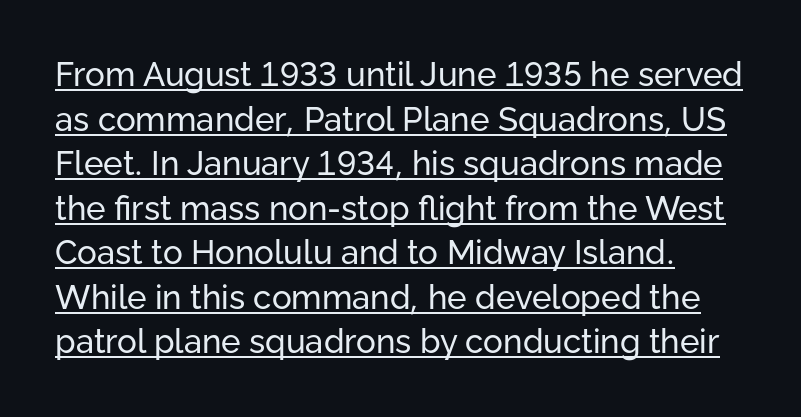
The image shows 33 px regular-weight sans-serif type, upright; set left-aligned, normal line spacing (1.35x), normal letter spacing, underlined; low stroke contrast and a medium x-height.
